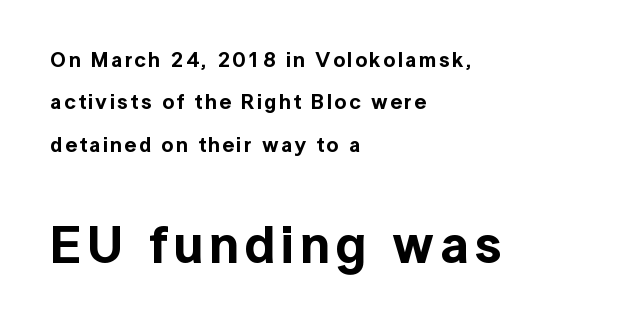
{"serif": "no", "italic": "no", "width": "normal", "x_height": "medium", "monospaced": "no", "underline": "no", "align": "left", "line_spacing": "loose", "line_spacing_ratio": 2.02, "larger_block": "second", "size_ratio": 2.52, "glyph_px": 53}
